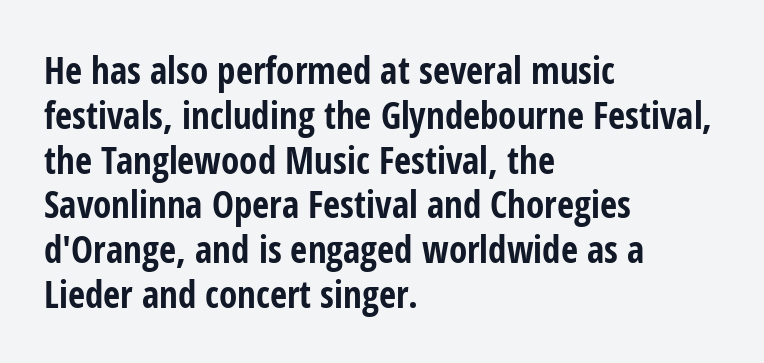
{"serif": "no", "italic": "no", "bold": "yes", "weight": "bold", "width": "condensed", "stroke_contrast": "low", "x_height": "medium", "monospaced": "no", "underline": "no", "align": "left", "line_spacing_ratio": 1.21, "letter_spacing": "normal", "letter_spacing_em": 0.0, "glyph_px": 37}
